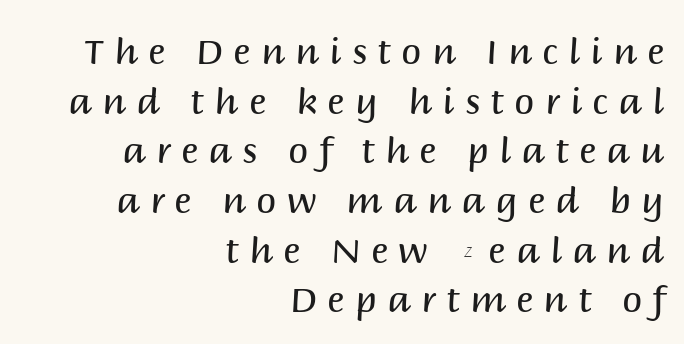
The image shows 36 px regular-weight sans-serif type; set right-aligned, normal line spacing (1.38x), unusually wide letter spacing (+0.29 em), not underlined; medium stroke contrast and a large x-height.
